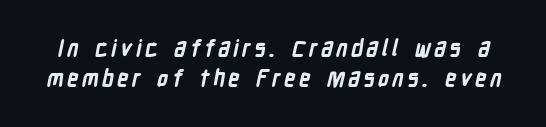
Q: Is the text bold? A: Yes.
Q: Is the text underlined? A: No.
Q: Is the spacing between lines tight, normal or loose? A: Normal.
